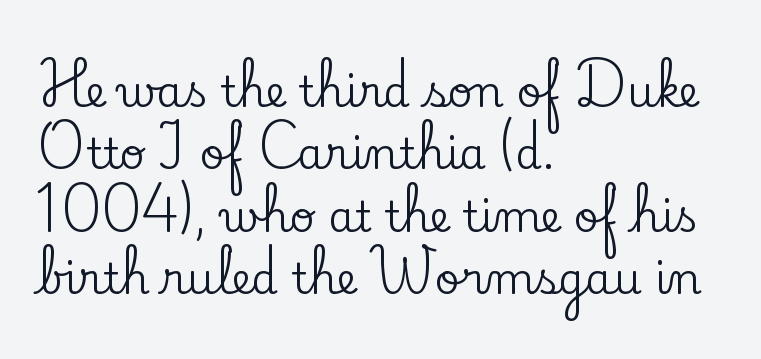
{"serif": "yes", "italic": "no", "width": "normal", "stroke_contrast": "low", "x_height": "small", "monospaced": "no", "underline": "no", "align": "left", "line_spacing": "normal", "line_spacing_ratio": 1.45, "letter_spacing": "normal", "letter_spacing_em": 0.0, "glyph_px": 43}
